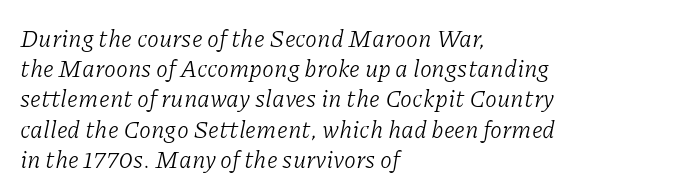
{"italic": "yes", "lean": "right", "slant_degrees": 11, "bold": "no", "underline": "no", "align": "left", "line_spacing": "normal", "line_spacing_ratio": 1.26, "letter_spacing": "normal", "letter_spacing_em": 0.0, "glyph_px": 24}
